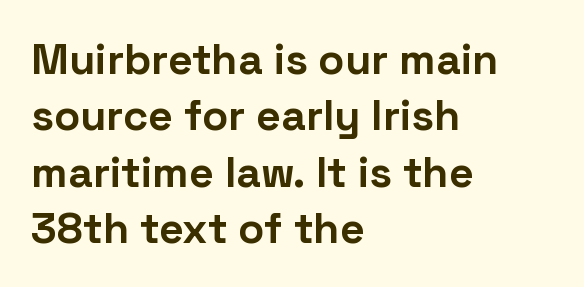
The font is running at its bold setting. A typesetter would label this face a sans. No italicization has been applied; the sample stays upright. Typeset ragged right — the left edge is the straight one. Spacing verdict: proportional, widths tailored to each character. Rule under the text: the space is simply empty.
